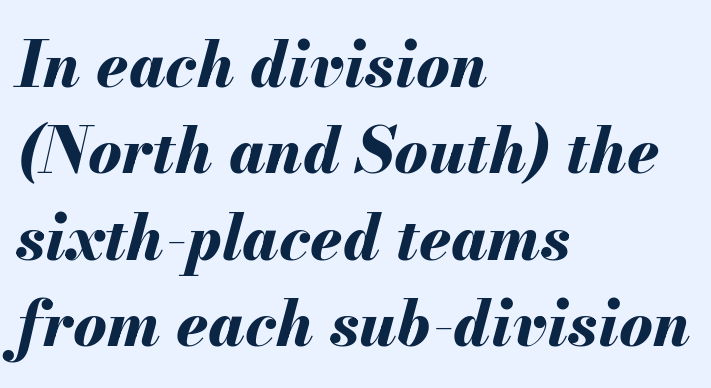
{"italic": "yes", "lean": "right", "slant_degrees": 13, "bold": "yes", "weight": "bold", "width": "normal", "stroke_contrast": "medium", "x_height": "small", "monospaced": "no", "underline": "no", "align": "left", "line_spacing": "normal", "line_spacing_ratio": 1.37, "letter_spacing": "normal", "letter_spacing_em": 0.0, "glyph_px": 63}
